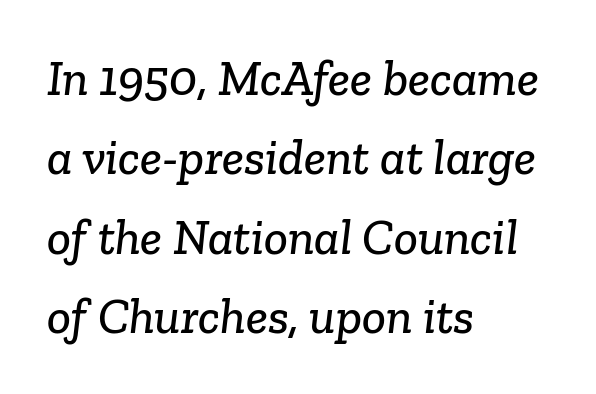
The image shows 50 px serif type; set left-aligned, normal line spacing (1.59x), normal letter spacing, not underlined; low stroke contrast and a medium x-height.
